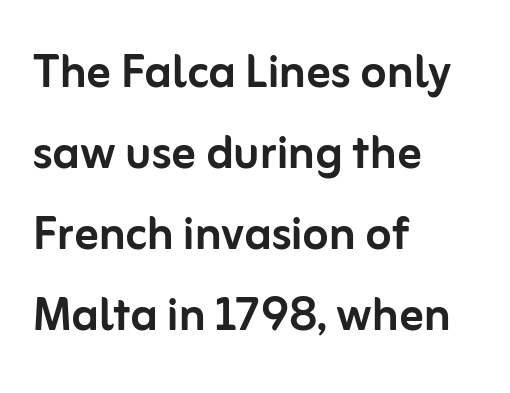
{"serif": "no", "italic": "no", "width": "normal", "stroke_contrast": "low", "x_height": "medium", "monospaced": "no", "underline": "no", "align": "left", "line_spacing": "normal", "line_spacing_ratio": 1.35, "letter_spacing": "normal", "letter_spacing_em": 0.0, "glyph_px": 60}
